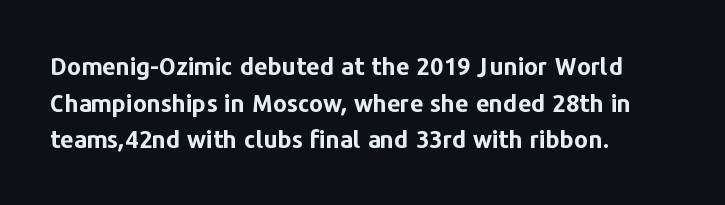
A typesetter would call this zero additional tracking. The letters stand upright; this is a roman face. Regular leading. The passage is arranged the way most books set body copy — flush left. Rule under the text: the space is simply empty. Strokes here are thick enough to call this a true bold.
